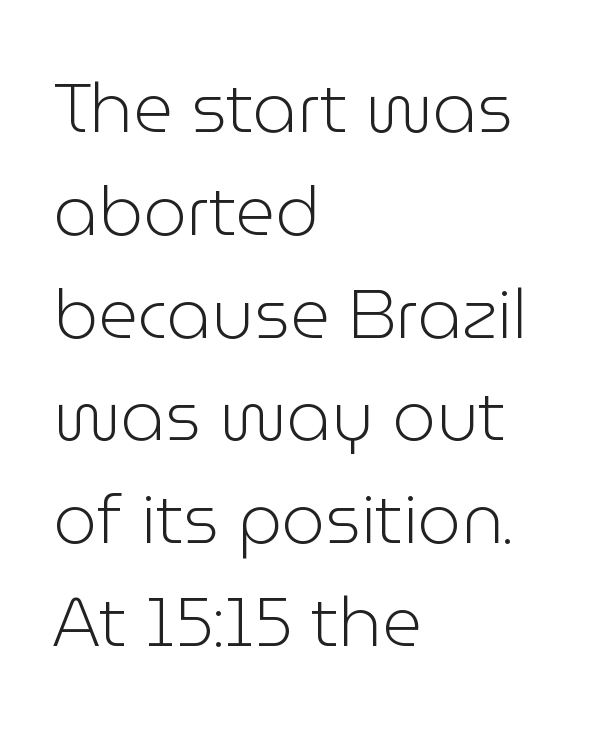
{"serif": "no", "italic": "no", "bold": "no", "weight": "light", "width": "normal", "stroke_contrast": "low", "x_height": "medium", "monospaced": "no", "underline": "no", "align": "left", "line_spacing": "normal", "line_spacing_ratio": 1.49, "letter_spacing": "normal", "letter_spacing_em": 0.0, "glyph_px": 69}
